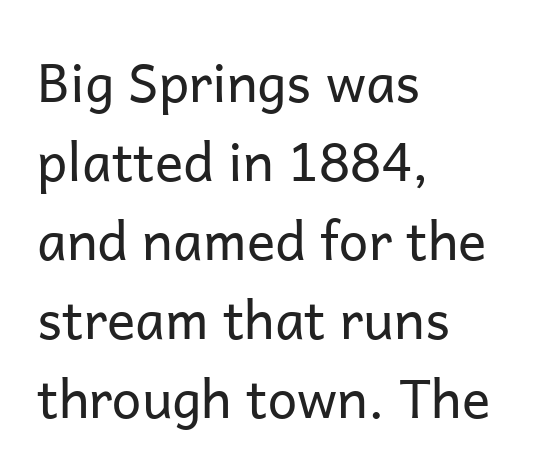
The image shows 53 px regular-weight sans-serif type, upright; set left-aligned, normal line spacing (1.49x), normal letter spacing, not underlined; low stroke contrast and a medium x-height.
